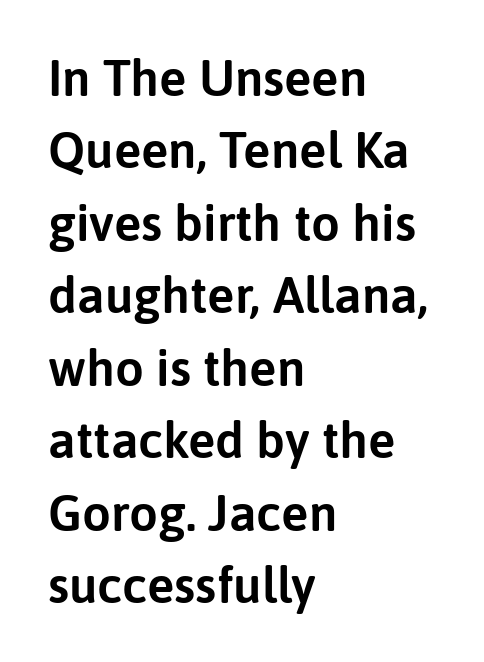
{"serif": "no", "italic": "no", "width": "normal", "stroke_contrast": "low", "x_height": "medium", "monospaced": "no", "underline": "no", "align": "left", "line_spacing": "normal", "line_spacing_ratio": 1.42, "letter_spacing": "normal", "letter_spacing_em": 0.0, "glyph_px": 51}
